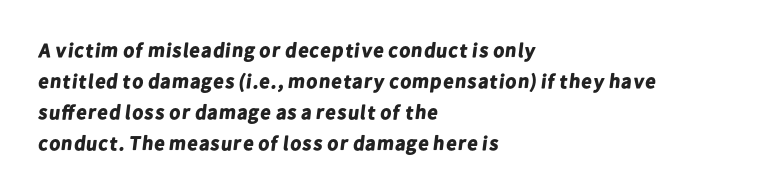
{"bold": "yes", "underline": "no", "align": "left", "line_spacing": "normal", "line_spacing_ratio": 1.55, "letter_spacing": "normal", "letter_spacing_em": 0.0, "glyph_px": 20}
